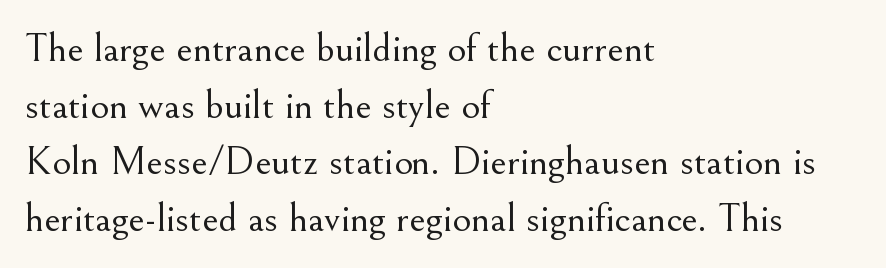
Think of a printed novel: that variable character pitch is what you see here. Leftover space on each line is placed entirely after the last word. The cut favours lightness, reaching ordinary text weight at its darkest. Compared with typical body copy, the letter spacing here is the same.
